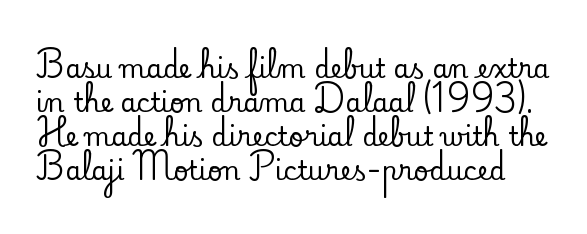
{"italic": "no", "underline": "no", "line_spacing": "normal", "line_spacing_ratio": 1.31, "letter_spacing": "normal", "letter_spacing_em": 0.0, "glyph_px": 26}
